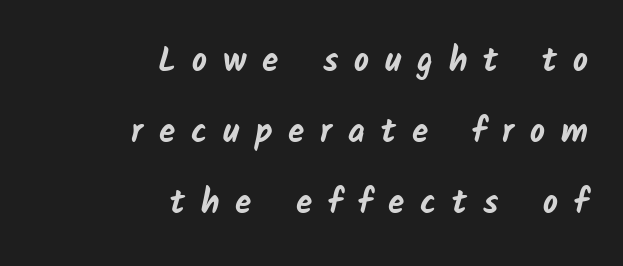
The image shows 33 px bold sans-serif type; set right-aligned, loose line spacing (2.15x), unusually wide letter spacing (+0.48 em), not underlined; low stroke contrast and a medium x-height.
